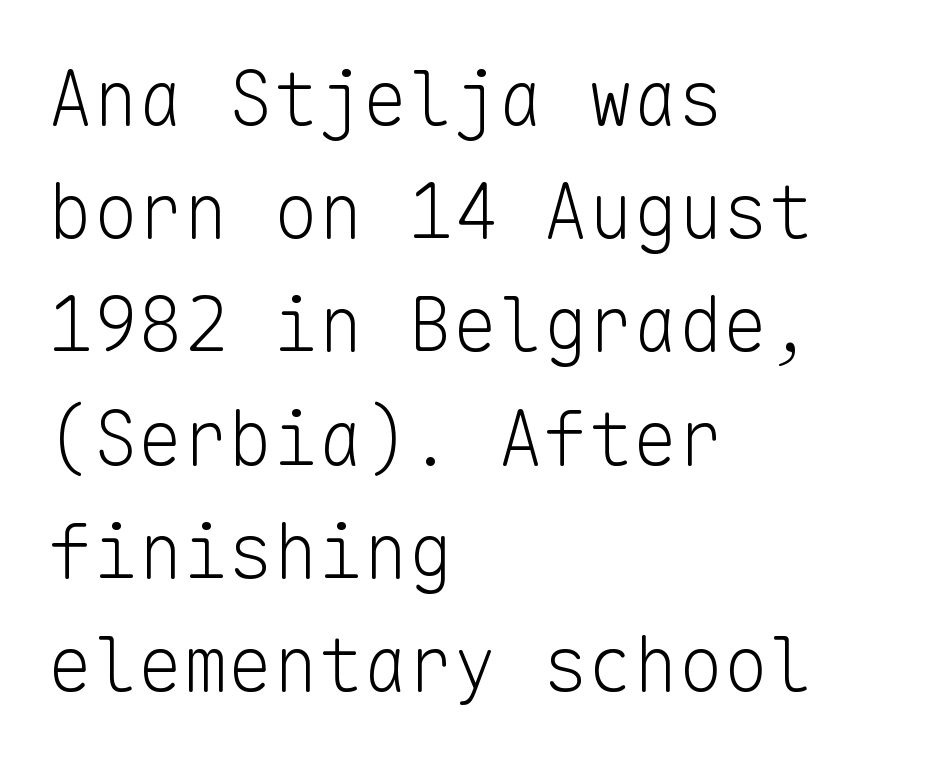
{"serif": "no", "italic": "no", "bold": "no", "weight": "light", "width": "normal", "stroke_contrast": "low", "x_height": "medium", "monospaced": "yes", "underline": "no", "align": "left", "line_spacing": "normal", "line_spacing_ratio": 1.51, "letter_spacing": "normal", "letter_spacing_em": 0.0, "glyph_px": 75}
